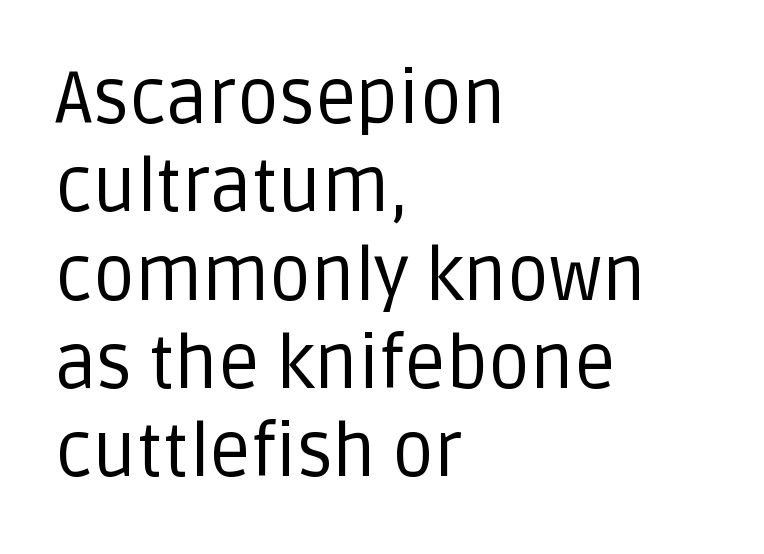
The image shows 73 px regular-weight sans-serif type, upright; set left-aligned, line spacing 1.21x, normal letter spacing, not underlined; low stroke contrast and a large x-height.
